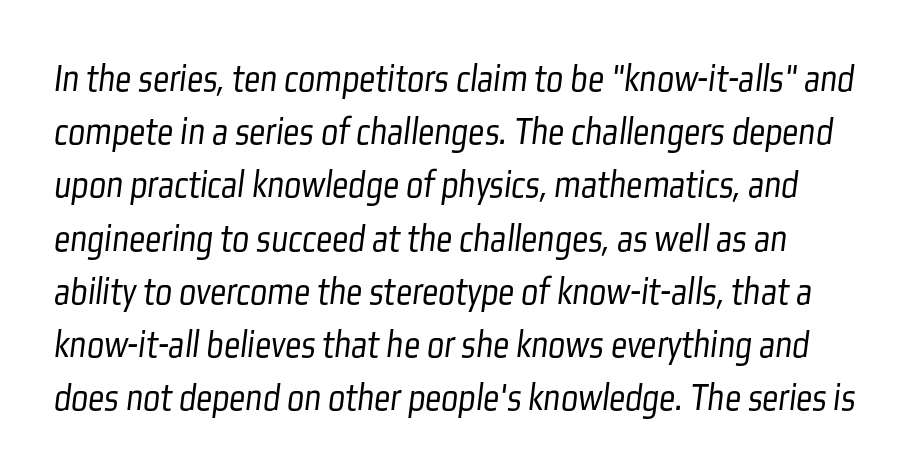
The image shows 40 px light, condensed sans-serif type; set normal line spacing (1.33x), normal letter spacing, not underlined; low stroke contrast and a medium x-height.
